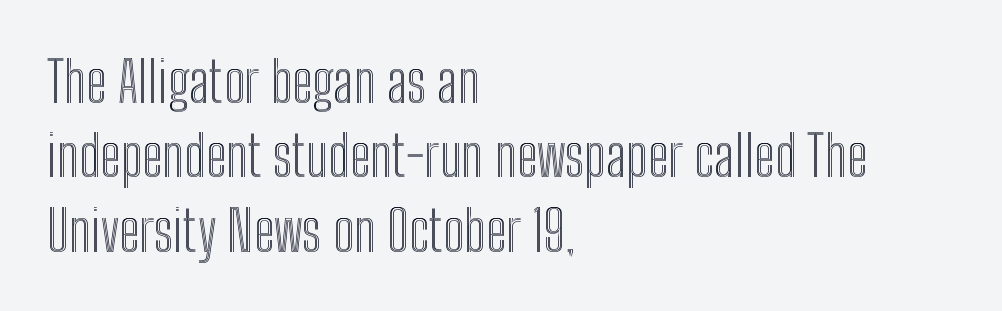
The block of text has a typical density, with ordinary space between rows. The zone under the glyphs is completely vacant. The rag falls on the right side of this text block. Looks like regular typesetting: each glyph gets only the width it needs.
